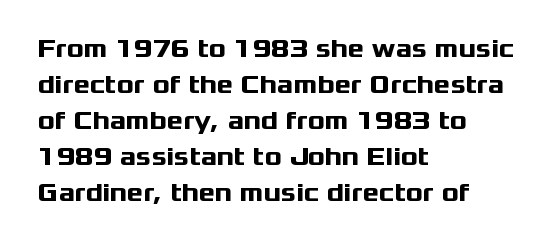
Q: Is the text bold? A: Yes.
Q: Is the text italic (slanted)? A: No, it is upright.
Q: Is the text underlined? A: No.
Q: How is the paragraph aligned? A: Left-aligned.
Q: Is the spacing between letters normal or unusually wide? A: Normal.
Q: Is the spacing between lines tight, normal or loose? A: Normal.
